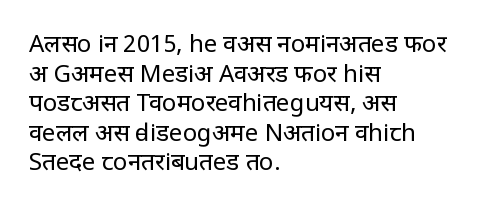
Q: Is the text bold? A: No.
Q: Is the text italic (slanted)? A: No, it is upright.
Q: Is the text underlined? A: No.
Q: How is the paragraph aligned? A: Left-aligned.
Q: Is the spacing between letters normal or unusually wide? A: Normal.
